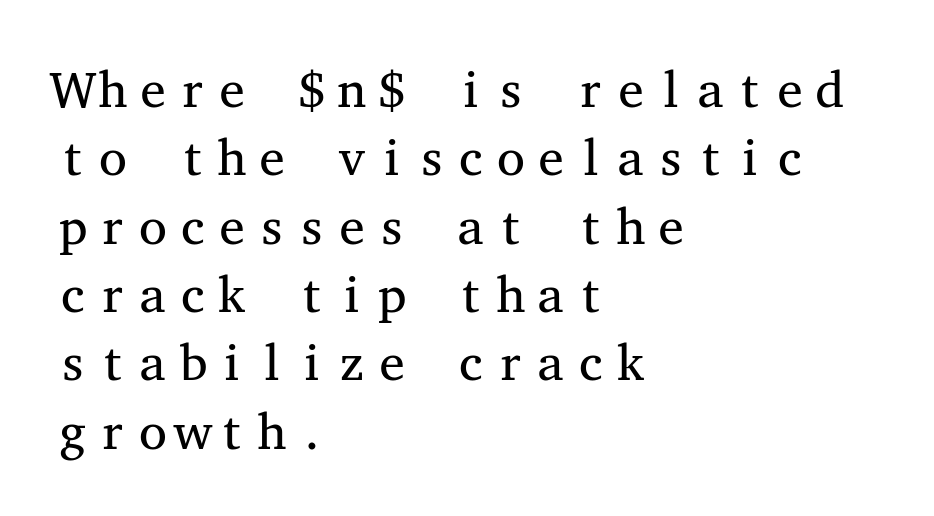
{"serif": "yes", "italic": "no", "bold": "no", "weight": "regular", "width": "wide", "stroke_contrast": "medium", "x_height": "medium", "monospaced": "yes", "underline": "no", "align": "left", "line_spacing": "normal", "line_spacing_ratio": 1.34, "letter_spacing": "normal", "letter_spacing_em": 0.0, "glyph_px": 51}
